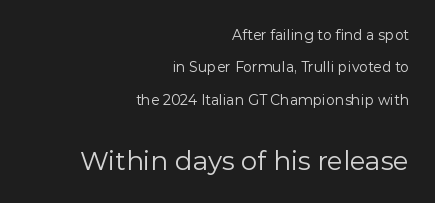
Q: Is the text bold? A: No.
Q: Is the text italic (slanted)? A: No, it is upright.
Q: Is the text underlined? A: No.
Q: How is the paragraph aligned? A: Right-aligned.
Q: Is the spacing between letters normal or unusually wide? A: Normal.
Q: Is the spacing between lines tight, normal or loose? A: Loose.
Q: Which block of text is set in a larger size, the first (top) or the second (bottom)? A: The second (bottom) one.
